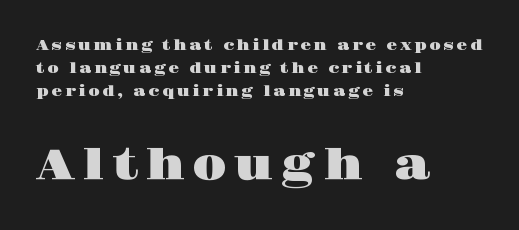
This sample uses a serif face. Small over large — that's the arrangement of the two blocks here. The font's upright variant was chosen for this text. Line starts are locked; line ends wander. Think of a printed novel: that variable character pitch is what you see here. The glyphs are unaccompanied by any horizontal stroke below them.
